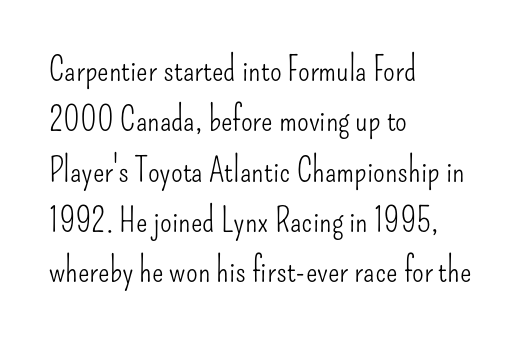
The face used here is a sans, in the tradition of grotesques and geometrics. The weight would be labelled regular, book, light, or lighter still. Summary of vertical rhythm: regular, with standard interline spacing. Is this a fixed-width face? No — the glyphs have proportional, varying widths. The letterforms sit shoulder to shoulder at normal distance.
